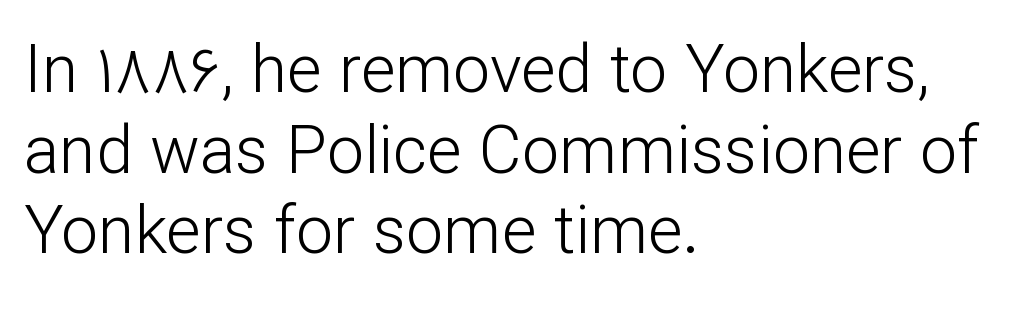
Stroke mass is kept to a normal reading level or below. If you drew a line through each stem, it would be perfectly vertical. Is the block centered? No — it sits flush against the left margin. The font family rendered here belongs to the sans-serif group. Words appear dense and cohesive because spacing is normal.
